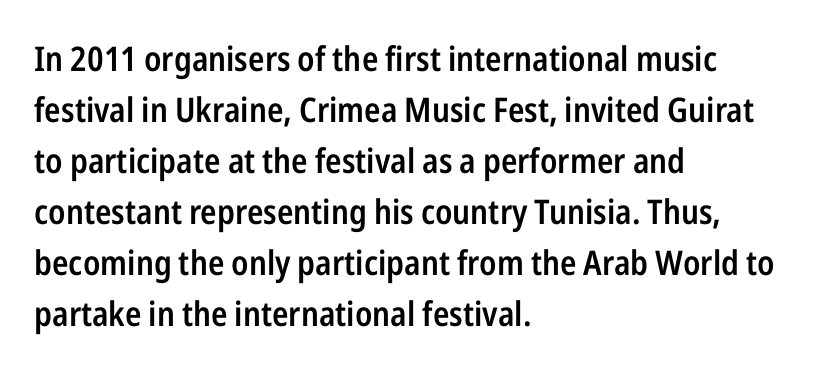
The image shows 34 px semibold, condensed sans-serif type, upright; set left-aligned, normal line spacing (1.5x), normal letter spacing, not underlined; low stroke contrast and a medium x-height.
